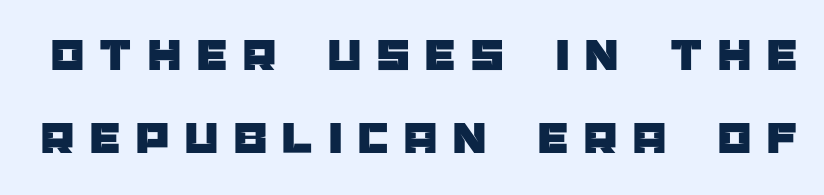
{"serif": "no", "italic": "no", "width": "normal", "stroke_contrast": "low", "x_height": "large", "monospaced": "no", "underline": "no", "line_spacing_ratio": 1.77, "letter_spacing": "wide", "letter_spacing_em": 0.34, "glyph_px": 47}
